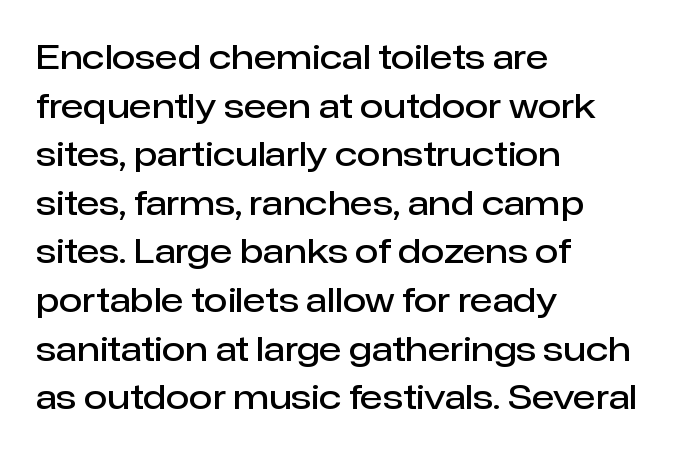
Does the type have serifs? No, each stem ends abruptly. This is the in-between weight designers call semibold or demi. This rendering features lettering with no underline. Is there any slant? The stems are plumb. Note the varied advance widths — an 'i' is clearly narrower than an 'm'.
